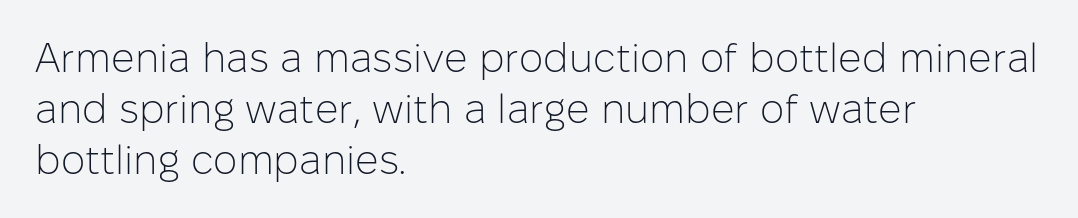
The image shows 41 px light sans-serif type, upright; set left-aligned, normal line spacing (1.25x), normal letter spacing, not underlined; low stroke contrast and a medium x-height.
